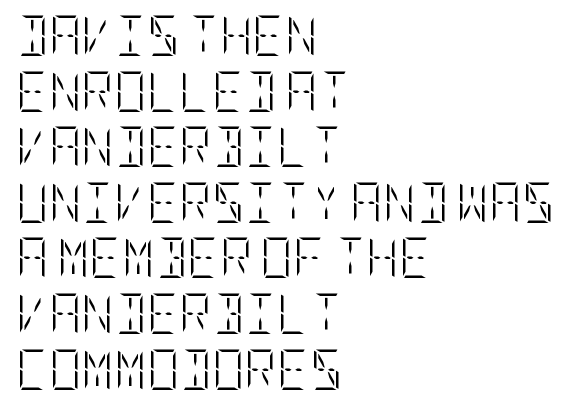
Q: Is the text bold? A: No.
Q: Is the text italic (slanted)? A: No, it is upright.
Q: Is the text underlined? A: No.
Q: How is the paragraph aligned? A: Left-aligned.
Q: Is the spacing between letters normal or unusually wide? A: Normal.
Q: Is the spacing between lines tight, normal or loose? A: Normal.
Q: Width (condensed, normal, or wide)? A: Condensed.
Q: Stroke contrast? A: Low.
Q: x-height? A: Large.
